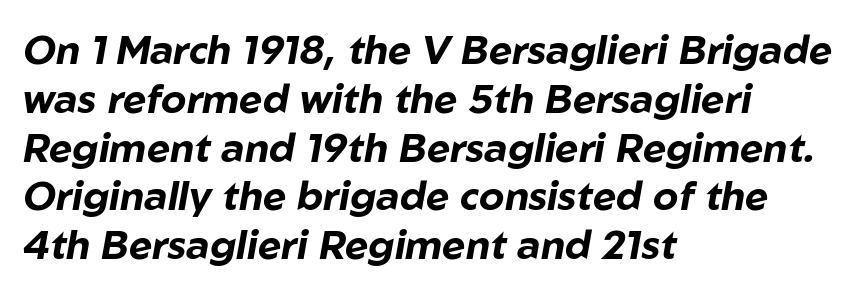
The image shows 40 px bold type, italic (leaning right); set left-aligned, line spacing 1.22x, normal letter spacing, not underlined; low stroke contrast and a medium x-height.
